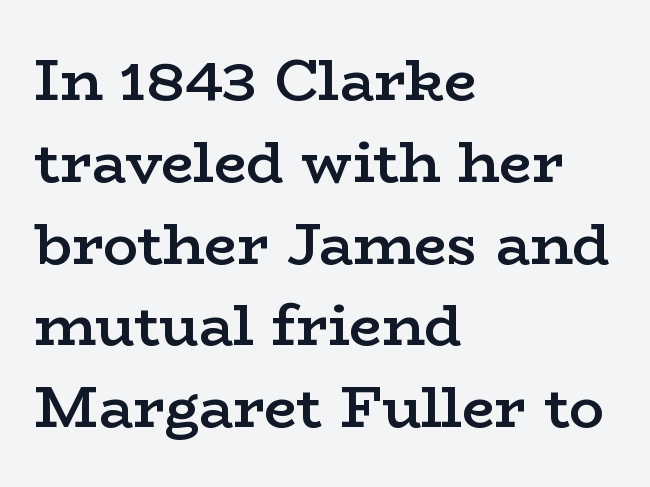
{"serif": "yes", "italic": "no", "bold": "semi", "weight": "semibold", "width": "wide", "stroke_contrast": "low", "x_height": "medium", "monospaced": "no", "underline": "no", "align": "left", "line_spacing": "normal", "line_spacing_ratio": 1.41, "letter_spacing": "normal", "letter_spacing_em": 0.0, "glyph_px": 58}
